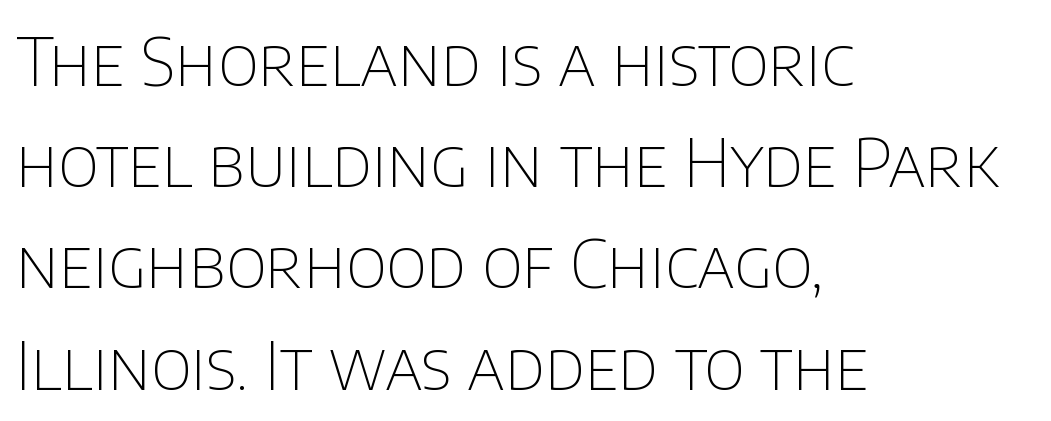
{"serif": "no", "italic": "no", "bold": "no", "weight": "thin", "width": "normal", "stroke_contrast": "low", "x_height": "large", "monospaced": "no", "underline": "no", "align": "left", "line_spacing": "normal", "line_spacing_ratio": 1.51, "letter_spacing": "normal", "letter_spacing_em": 0.0, "glyph_px": 67}
